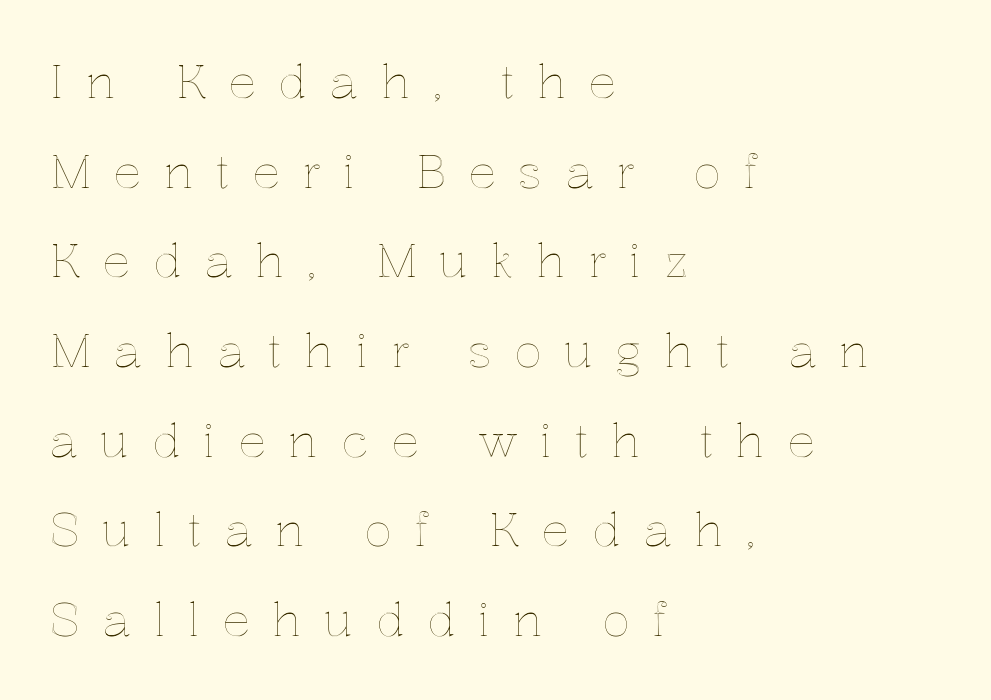
{"italic": "no", "width": "normal", "x_height": "medium", "monospaced": "no", "underline": "no", "align": "left", "line_spacing": "loose", "line_spacing_ratio": 1.95, "letter_spacing": "wide", "letter_spacing_em": 0.49, "glyph_px": 46}
